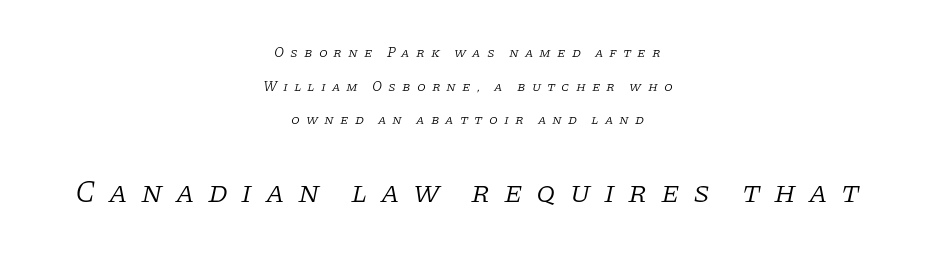
{"serif": "yes", "italic": "yes", "lean": "right", "slant_degrees": 11, "bold": "no", "weight": "light", "width": "normal", "stroke_contrast": "low", "x_height": "large", "monospaced": "no", "underline": "no", "align": "center", "line_spacing": "loose", "line_spacing_ratio": 2.4, "letter_spacing": "wide", "letter_spacing_em": 0.43, "larger_block": "second", "size_ratio": 2.21, "glyph_px": 31}
